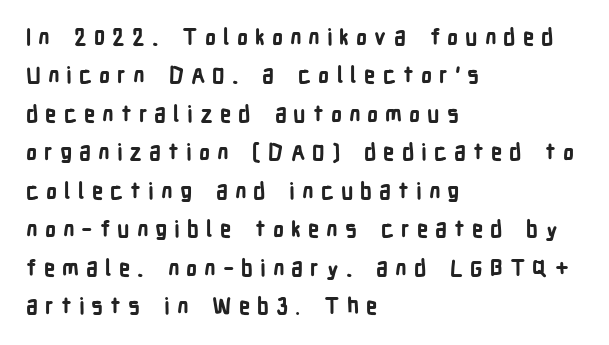
The image shows 22 px bold type, upright; set left-aligned, line spacing 1.75x, unusually wide letter spacing (+0.32 em), not underlined.
